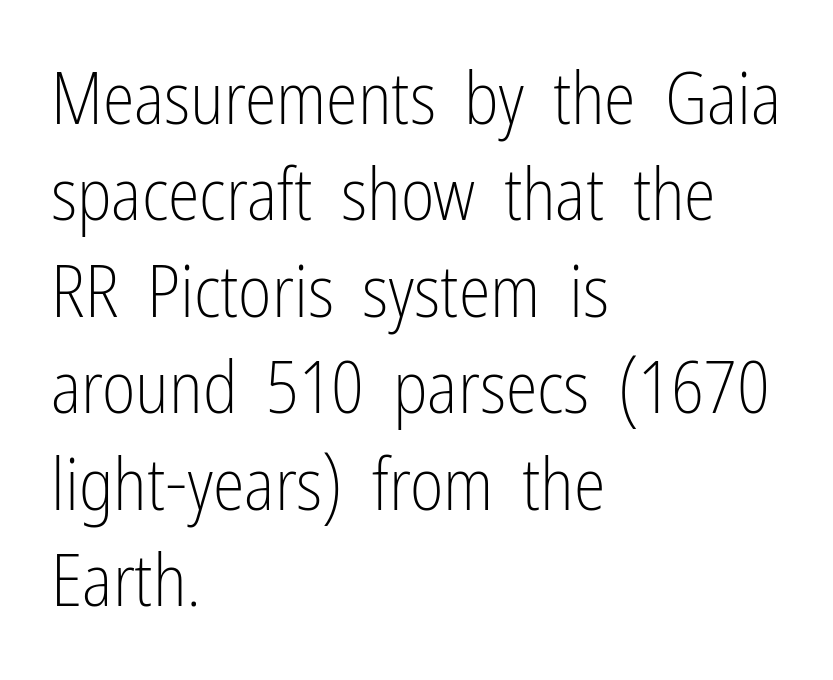
{"serif": "no", "italic": "no", "bold": "no", "weight": "light", "width": "condensed", "stroke_contrast": "low", "x_height": "medium", "monospaced": "no", "underline": "no", "align": "left", "line_spacing": "normal", "line_spacing_ratio": 1.34, "letter_spacing": "normal", "letter_spacing_em": 0.0, "glyph_px": 72}
